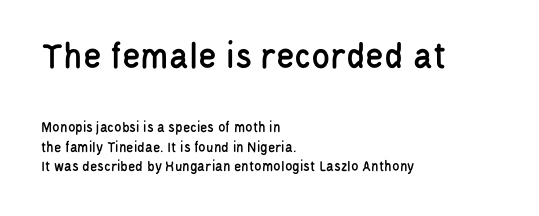
{"serif": "no", "italic": "no", "width": "condensed", "stroke_contrast": "low", "x_height": "large", "monospaced": "no", "underline": "no", "align": "left", "line_spacing": "normal", "line_spacing_ratio": 1.31, "letter_spacing": "normal", "letter_spacing_em": 0.0, "larger_block": "first", "size_ratio": 2.53, "glyph_px": 38}
